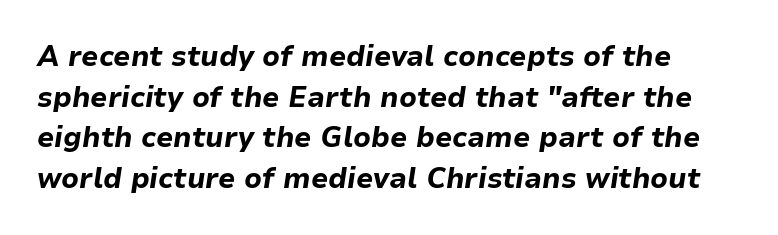
Q: Is the text bold? A: Yes.
Q: Is the text italic (slanted)? A: Yes, it leans right by about 9 degrees.
Q: Is the text underlined? A: No.
Q: Is the spacing between letters normal or unusually wide? A: Normal.
Q: Is the spacing between lines tight, normal or loose? A: Normal.
Q: Width (condensed, normal, or wide)? A: Normal.
Q: Stroke contrast? A: Low.
Q: x-height? A: Medium.
Q: Monospaced? A: No.
